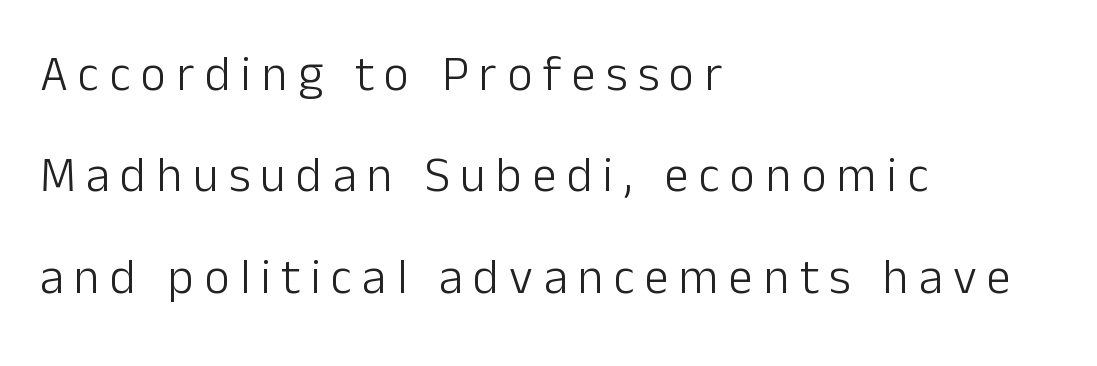
Note: no serifs on the glyphs. Posture: upright roman. Proportional: the letters do not fall into vertical columns. Has an underline been added? It has not.
